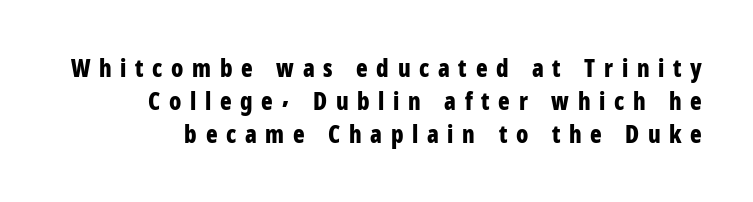
{"italic": "no", "bold": "yes", "underline": "no", "line_spacing": "normal", "line_spacing_ratio": 1.37, "letter_spacing": "wide", "letter_spacing_em": 0.36, "glyph_px": 24}
